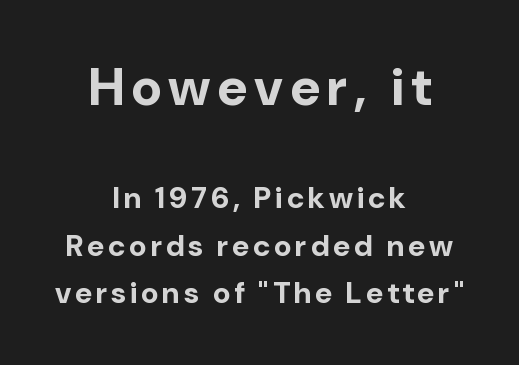
The image shows 53 px bold sans-serif type, upright; set centered, normal line spacing (1.58x), not underlined; the first (top) block is 1.77x larger; low stroke contrast and a medium x-height.
